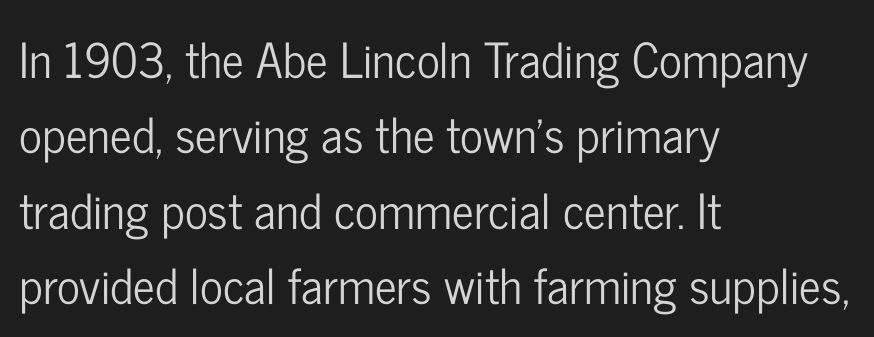
The image shows 48 px condensed sans-serif type, upright; set left-aligned, normal line spacing (1.57x), normal letter spacing, not underlined; low stroke contrast and a medium x-height.
